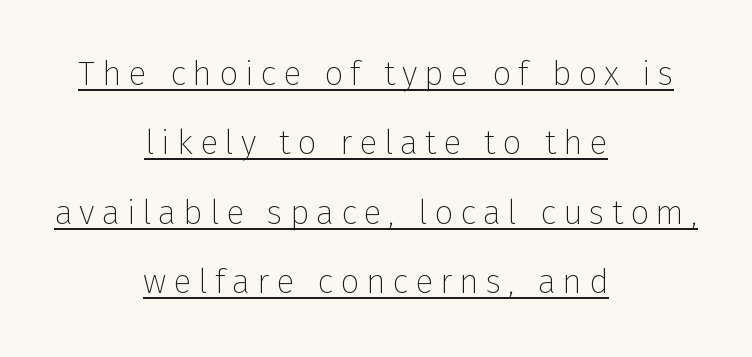
The image shows 34 px thin sans-serif type, upright; set centered, loose line spacing (2.04x), unusually wide letter spacing (+0.2 em), underlined; low stroke contrast and a medium x-height.
